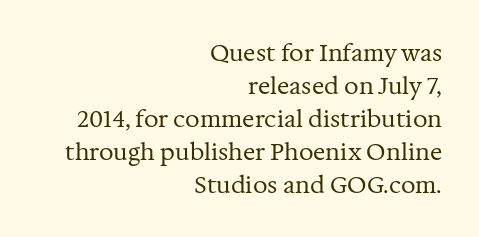
Unlike italic type, these characters show no tilt at all. Check under the words: just untouched page. Look at the tracking — it's just the regular setting, nothing added. Alignment: flush right.
